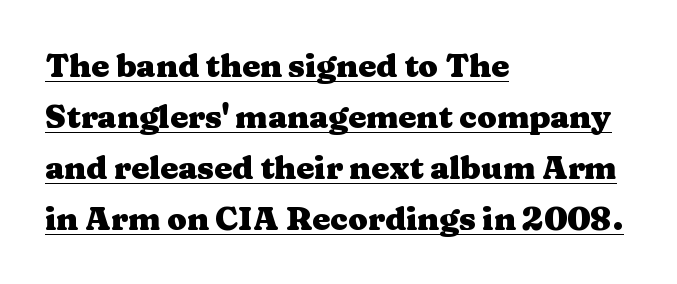
The image shows 32 px heavy, wide serif type, upright; set left-aligned, normal line spacing (1.59x), normal letter spacing, underlined; medium stroke contrast and a medium x-height.
